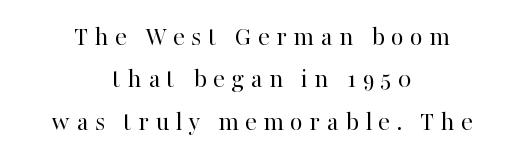
Q: Is the text bold? A: No.
Q: Is the text italic (slanted)? A: No, it is upright.
Q: Is the typeface a serif or a sans-serif typeface? A: Serif.
Q: Is the text underlined? A: No.
Q: How is the paragraph aligned? A: Centered.
Q: Is the spacing between letters normal or unusually wide? A: Unusually wide.
Q: Is the spacing between lines tight, normal or loose? A: Normal.
Q: Width (condensed, normal, or wide)? A: Normal.
Q: Stroke contrast? A: High.
Q: x-height? A: Medium.
Q: Monospaced? A: No.
